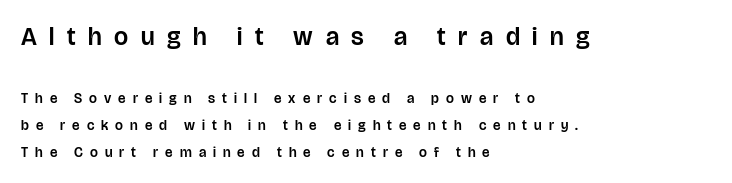
Horizontal bands of white between lines are thick stripes. Two sizes are in play, and the larger belongs to the first block. Characters remain perfectly vertical along every line. The passage is arranged the way most books set body copy — flush left. Words appear elongated and porous because spacing is wide. Check the space under the baseline: it is left empty.
